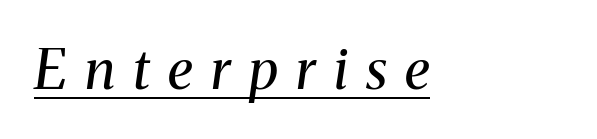
The image shows 55 px regular-weight serif type, italic (leaning right); set left-aligned, unusually wide letter spacing (+0.33 em), underlined; medium stroke contrast and a medium x-height.
